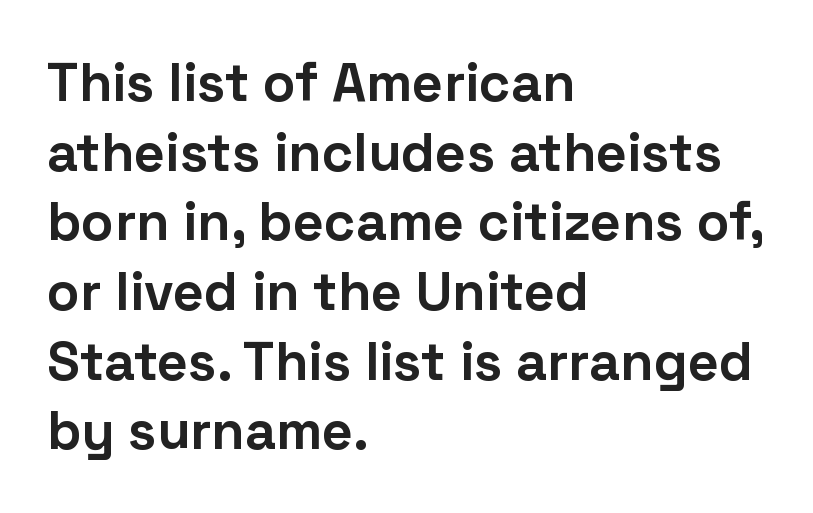
The image shows 54 px bold sans-serif type, upright; set left-aligned, normal line spacing (1.29x), normal letter spacing, not underlined; low stroke contrast and a medium x-height.
